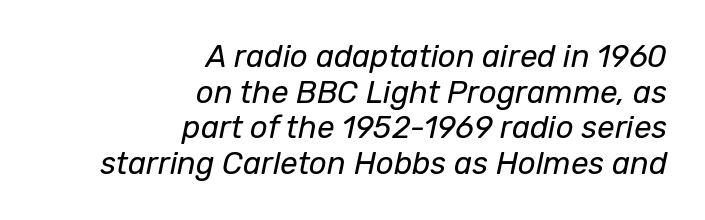
This sample has the flowing, uneven cadence of proportional lettering. This reads as an unemphasized weight, regular at the heaviest. Letter spacing: default. The rendering anchors every line to the right-hand side. The passage shown is not underscored anywhere.
